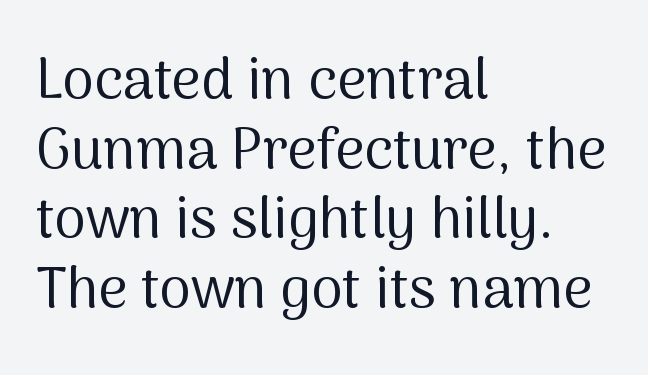
{"serif": "no", "italic": "no", "bold": "no", "weight": "regular", "width": "normal", "stroke_contrast": "medium", "x_height": "medium", "monospaced": "no", "underline": "no", "align": "left", "line_spacing_ratio": 1.22, "letter_spacing": "normal", "letter_spacing_em": 0.0, "glyph_px": 57}
